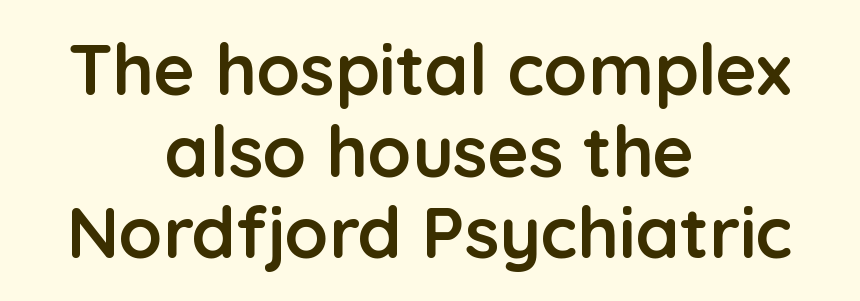
The image shows 71 px semibold sans-serif type, upright; set centered, tight line spacing (1.15x), normal letter spacing, not underlined; low stroke contrast and a medium x-height.
